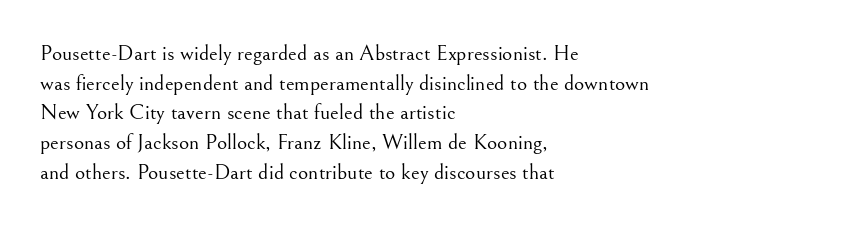
The image shows 22 px text type, upright; set left-aligned, normal line spacing (1.35x), normal letter spacing, not underlined.
